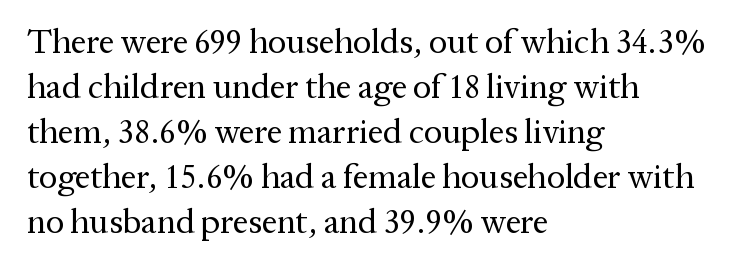
Q: Is the text bold? A: No.
Q: Is the text italic (slanted)? A: No, it is upright.
Q: Is the typeface a serif or a sans-serif typeface? A: Serif.
Q: Is the text underlined? A: No.
Q: How is the paragraph aligned? A: Left-aligned.
Q: Is the spacing between letters normal or unusually wide? A: Normal.
Q: Is the spacing between lines tight, normal or loose? A: Normal.
Q: Width (condensed, normal, or wide)? A: Normal.
Q: Stroke contrast? A: Medium.
Q: x-height? A: Medium.
Q: Monospaced? A: No.
